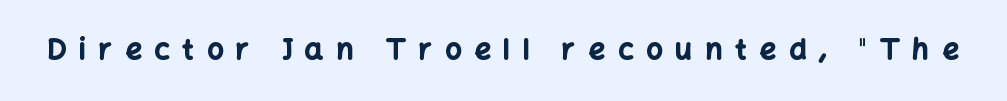
Q: Is the text bold? A: Yes.
Q: Is the text italic (slanted)? A: No, it is upright.
Q: Is the typeface a serif or a sans-serif typeface? A: Sans-serif.
Q: Is the text underlined? A: No.
Q: Is the spacing between letters normal or unusually wide? A: Unusually wide.
Q: Width (condensed, normal, or wide)? A: Normal.
Q: Stroke contrast? A: Low.
Q: x-height? A: Medium.
Q: Monospaced? A: No.
